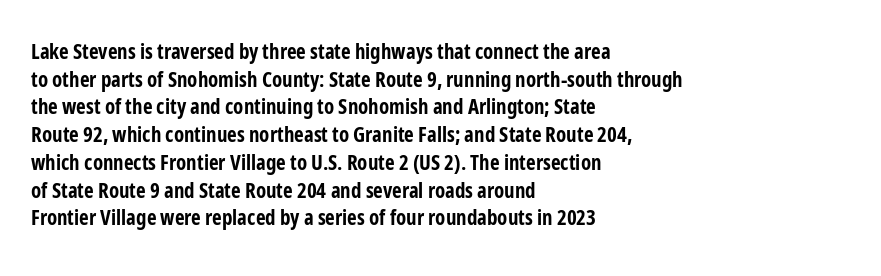
{"italic": "no", "bold": "yes", "underline": "no", "align": "left", "line_spacing": "normal", "line_spacing_ratio": 1.32, "letter_spacing": "normal", "letter_spacing_em": 0.0, "glyph_px": 21}
